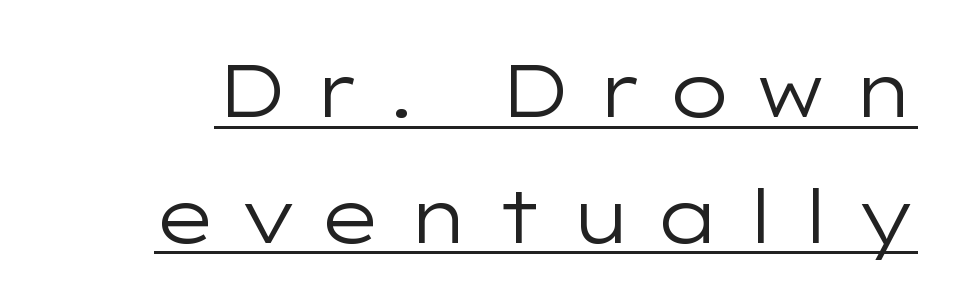
{"serif": "no", "italic": "no", "bold": "no", "weight": "regular", "width": "wide", "stroke_contrast": "low", "x_height": "medium", "monospaced": "no", "underline": "yes", "line_spacing": "normal", "line_spacing_ratio": 1.7, "letter_spacing": "wide", "letter_spacing_em": 0.31, "glyph_px": 74}
